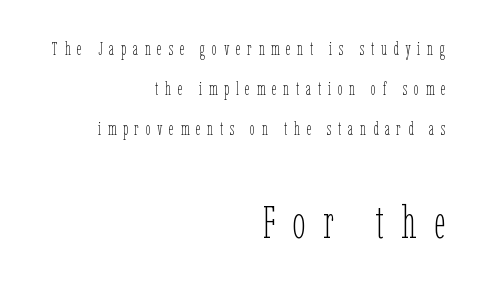
{"italic": "no", "bold": "no", "weight": "thin", "width": "condensed", "stroke_contrast": "low", "x_height": "medium", "monospaced": "no", "underline": "no", "align": "right", "line_spacing": "loose", "line_spacing_ratio": 2.22, "letter_spacing": "wide", "letter_spacing_em": 0.38, "larger_block": "second", "size_ratio": 2.56, "glyph_px": 46}
